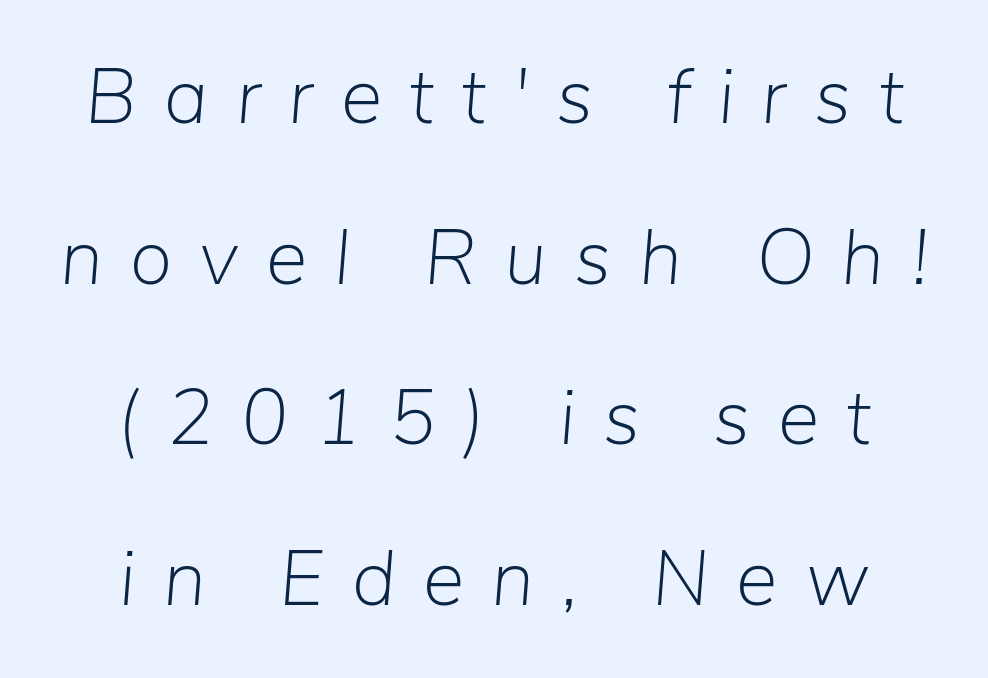
Q: Is the text bold? A: No.
Q: Is the text italic (slanted)? A: Yes, it leans right by about 5 degrees.
Q: Is the text underlined? A: No.
Q: How is the paragraph aligned? A: Centered.
Q: Is the spacing between letters normal or unusually wide? A: Unusually wide.
Q: Is the spacing between lines tight, normal or loose? A: Loose.
Q: Width (condensed, normal, or wide)? A: Normal.
Q: Stroke contrast? A: Low.
Q: x-height? A: Medium.
Q: Monospaced? A: No.
